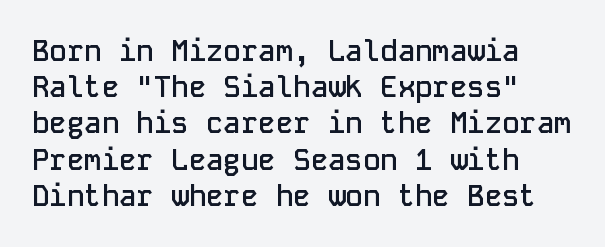
It's the straight-up-and-down kind of type. The tracking reads as untouched default to a designer's eye. The space between consecutive lines is moderate. Any mark beneath the type? The region is blank.
